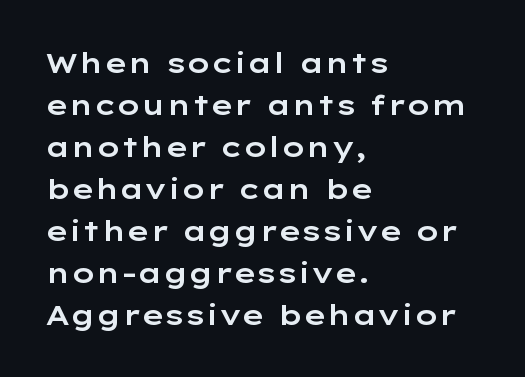
The image shows 28 px wide sans-serif type, upright; set left-aligned, normal line spacing (1.5x), normal letter spacing, not underlined; low stroke contrast and a medium x-height.
